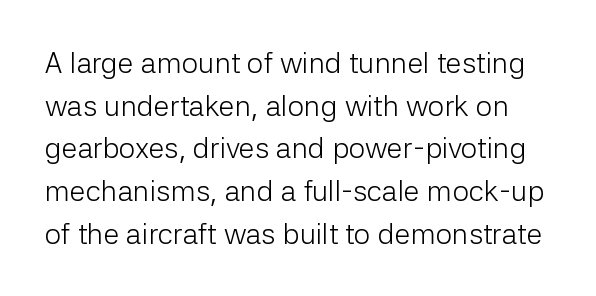
Q: Is the text bold? A: No.
Q: Is the text italic (slanted)? A: No, it is upright.
Q: Is the typeface a serif or a sans-serif typeface? A: Sans-serif.
Q: Is the text underlined? A: No.
Q: Is the spacing between letters normal or unusually wide? A: Normal.
Q: Is the spacing between lines tight, normal or loose? A: Normal.
Q: Width (condensed, normal, or wide)? A: Normal.
Q: Stroke contrast? A: Low.
Q: x-height? A: Medium.
Q: Monospaced? A: No.
